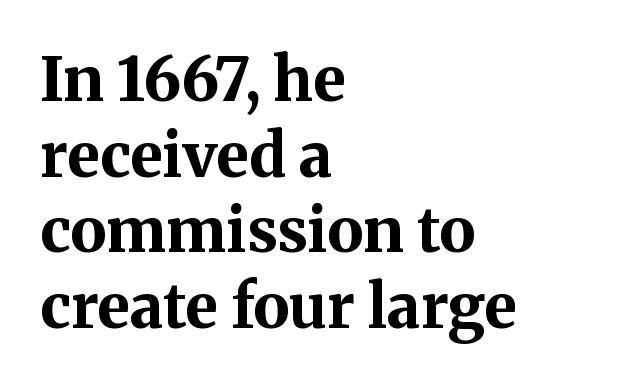
Q: Is the text bold? A: Yes.
Q: Is the text italic (slanted)? A: No, it is upright.
Q: Is the typeface a serif or a sans-serif typeface? A: Serif.
Q: Is the text underlined? A: No.
Q: How is the paragraph aligned? A: Left-aligned.
Q: Is the spacing between letters normal or unusually wide? A: Normal.
Q: Width (condensed, normal, or wide)? A: Normal.
Q: Stroke contrast? A: Medium.
Q: x-height? A: Medium.
Q: Monospaced? A: No.
